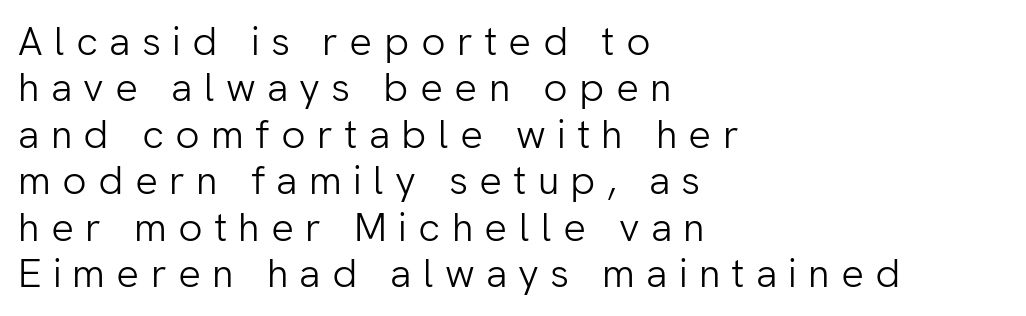
The image shows 40 px light sans-serif type, upright; set left-aligned, line spacing 1.16x, unusually wide letter spacing (+0.28 em), not underlined; low stroke contrast and a medium x-height.
